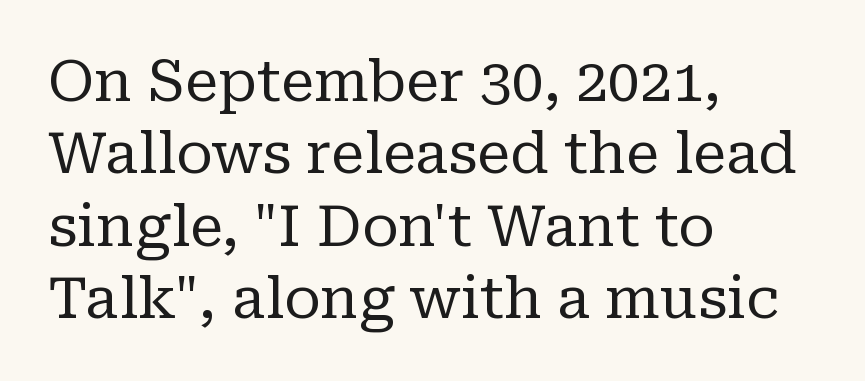
The image shows 57 px regular-weight serif type, upright; set left-aligned, normal line spacing (1.27x), normal letter spacing, not underlined; low stroke contrast and a medium x-height.
